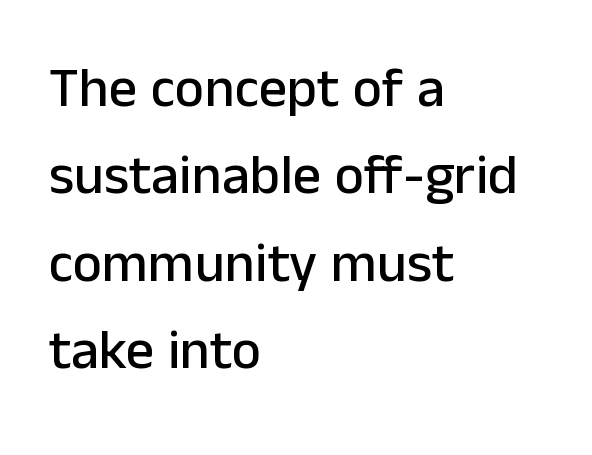
{"serif": "no", "italic": "no", "width": "normal", "stroke_contrast": "low", "x_height": "medium", "monospaced": "no", "underline": "no", "align": "left", "line_spacing": "normal", "line_spacing_ratio": 1.56, "letter_spacing": "normal", "letter_spacing_em": 0.0, "glyph_px": 56}
